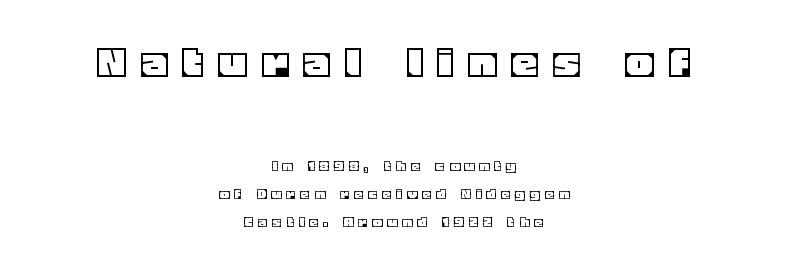
Q: Is the text italic (slanted)? A: No, it is upright.
Q: Is the text underlined? A: No.
Q: How is the paragraph aligned? A: Centered.
Q: Is the spacing between letters normal or unusually wide? A: Unusually wide.
Q: Is the spacing between lines tight, normal or loose? A: Normal.
Q: Which block of text is set in a larger size, the first (top) or the second (bottom)? A: The first (top) one.
Q: Width (condensed, normal, or wide)? A: Normal.
Q: x-height? A: Large.
Q: Monospaced? A: No.
